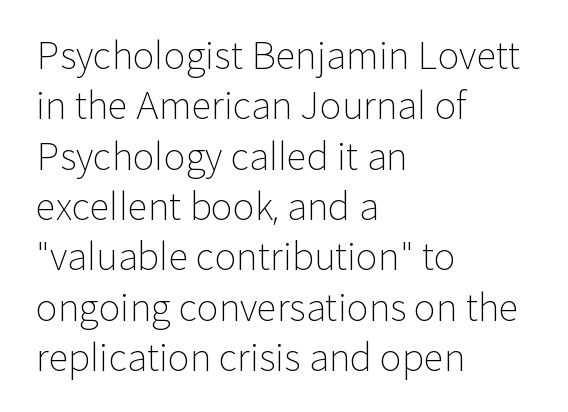
Q: Is the text bold? A: No.
Q: Is the text italic (slanted)? A: No, it is upright.
Q: Is the typeface a serif or a sans-serif typeface? A: Sans-serif.
Q: Is the text underlined? A: No.
Q: How is the paragraph aligned? A: Left-aligned.
Q: Is the spacing between letters normal or unusually wide? A: Normal.
Q: Is the spacing between lines tight, normal or loose? A: Normal.
Q: Width (condensed, normal, or wide)? A: Normal.
Q: Stroke contrast? A: Low.
Q: x-height? A: Medium.
Q: Monospaced? A: No.
